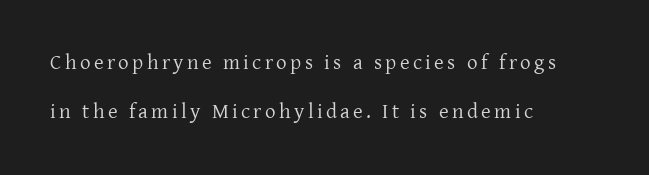
{"italic": "no", "bold": "no", "underline": "no", "align": "left", "line_spacing": "loose", "line_spacing_ratio": 2.35, "glyph_px": 21}
